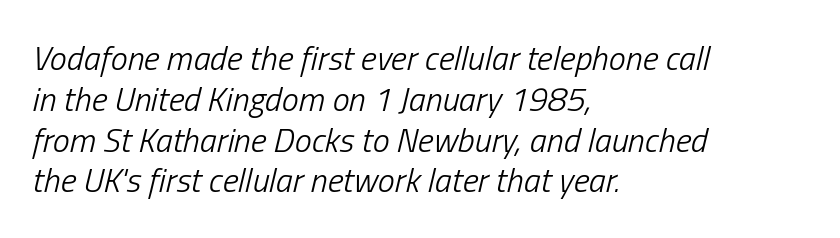
{"italic": "yes", "lean": "right", "slant_degrees": 13, "bold": "no", "weight": "light", "width": "condensed", "stroke_contrast": "low", "x_height": "medium", "monospaced": "no", "underline": "no", "align": "left", "line_spacing_ratio": 1.2, "letter_spacing": "normal", "letter_spacing_em": 0.0, "glyph_px": 34}
